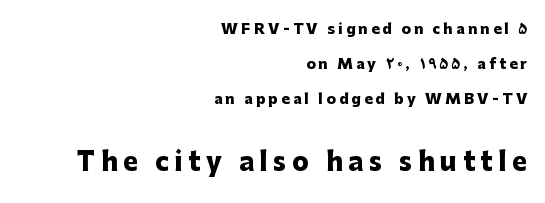
{"italic": "no", "bold": "yes", "underline": "no", "align": "right", "line_spacing": "loose", "line_spacing_ratio": 2.49, "letter_spacing": "wide", "letter_spacing_em": 0.23, "larger_block": "second", "size_ratio": 1.79, "glyph_px": 25}
